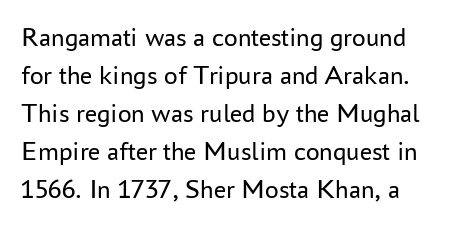
The lines sit at an ordinary, default distance from one another. Unlike italic type, these characters show no tilt at all. Anything drawn beneath the words? Only blank space. Nobody touched the tracking dial on this one. A quiet, ordinary-to-light weight characterises the typeface.
